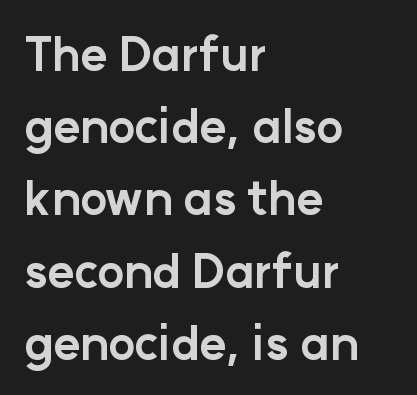
The image shows 46 px bold sans-serif type, upright; set left-aligned, normal line spacing (1.57x), normal letter spacing, not underlined; low stroke contrast and a medium x-height.
